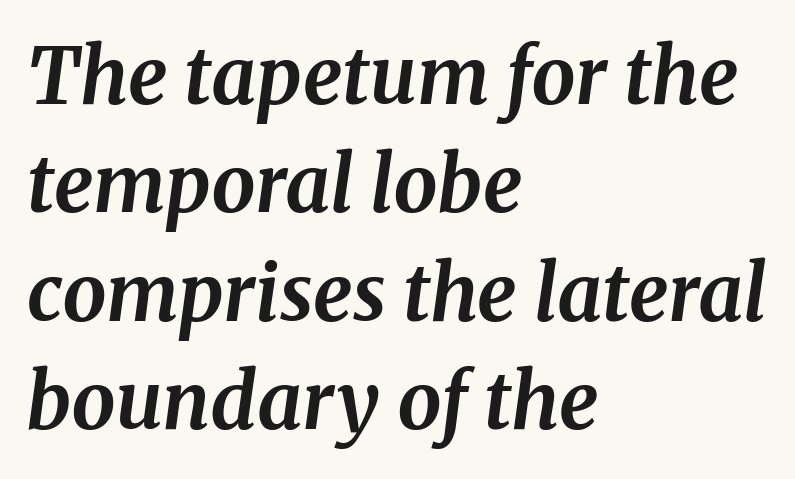
Q: Is the text bold? A: Yes.
Q: Is the text italic (slanted)? A: Yes, it leans right by about 8 degrees.
Q: Is the typeface a serif or a sans-serif typeface? A: Serif.
Q: Is the text underlined? A: No.
Q: How is the paragraph aligned? A: Left-aligned.
Q: Is the spacing between letters normal or unusually wide? A: Normal.
Q: Is the spacing between lines tight, normal or loose? A: Normal.
Q: Width (condensed, normal, or wide)? A: Normal.
Q: Stroke contrast? A: Medium.
Q: x-height? A: Medium.
Q: Monospaced? A: No.
